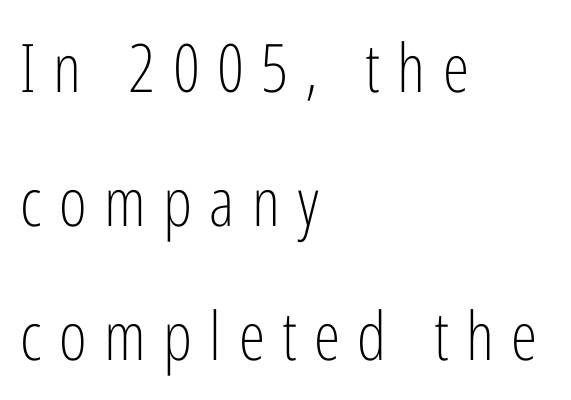
{"serif": "no", "italic": "no", "bold": "no", "weight": "light", "width": "condensed", "stroke_contrast": "low", "x_height": "medium", "monospaced": "no", "underline": "no", "align": "left", "line_spacing": "loose", "line_spacing_ratio": 2.0, "letter_spacing": "wide", "letter_spacing_em": 0.26, "glyph_px": 67}
